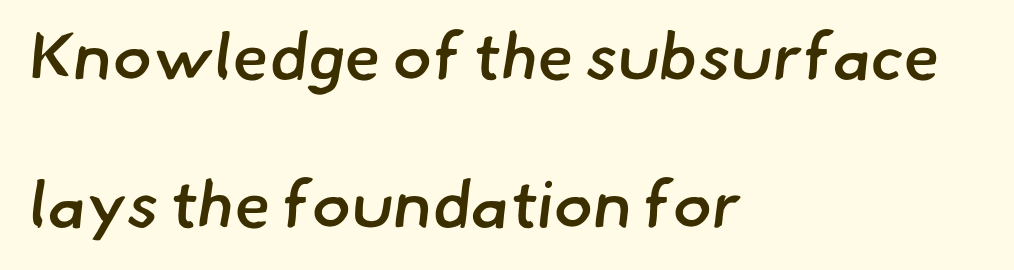
{"serif": "no", "bold": "semi", "weight": "semibold", "width": "normal", "stroke_contrast": "low", "x_height": "small", "monospaced": "no", "underline": "no", "align": "left", "line_spacing": "loose", "line_spacing_ratio": 2.25, "letter_spacing": "normal", "letter_spacing_em": 0.0, "glyph_px": 66}
